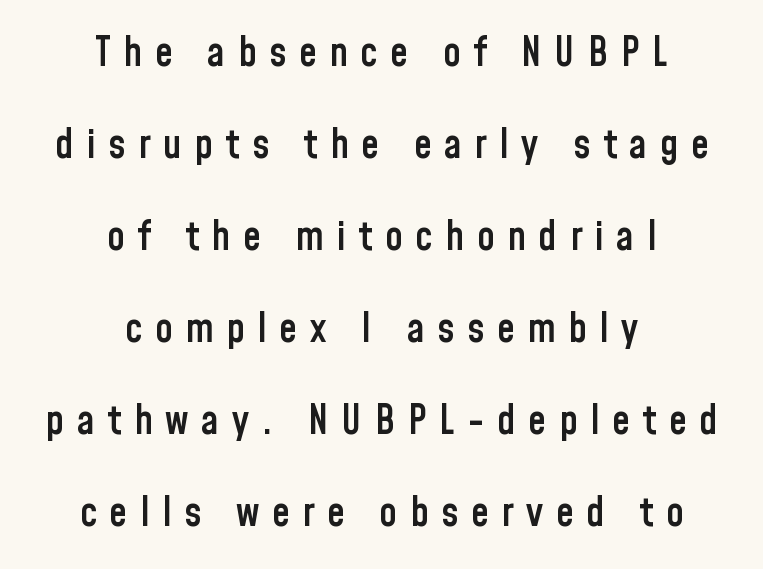
{"serif": "no", "italic": "no", "bold": "semi", "weight": "semibold", "width": "condensed", "stroke_contrast": "low", "x_height": "medium", "monospaced": "no", "underline": "no", "align": "center", "line_spacing": "loose", "line_spacing_ratio": 2.3, "letter_spacing": "wide", "letter_spacing_em": 0.32, "glyph_px": 40}
